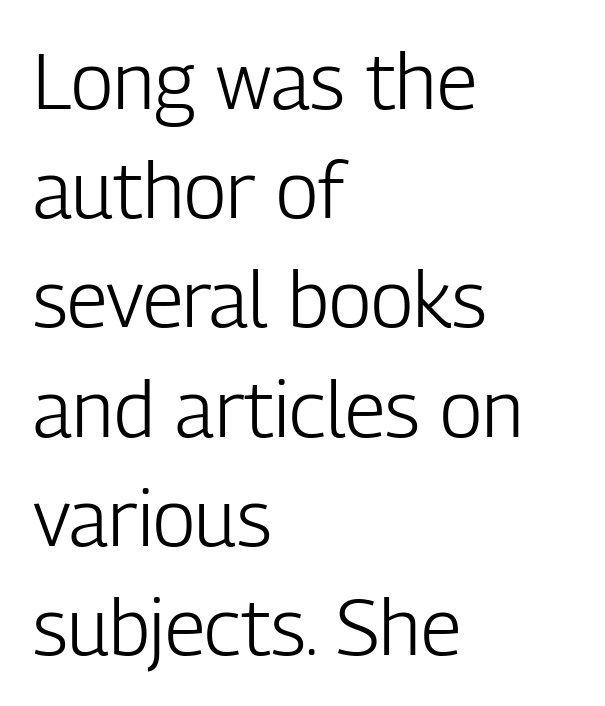
The image shows 78 px light, condensed sans-serif type, upright; set left-aligned, normal line spacing (1.4x), normal letter spacing, not underlined; low stroke contrast and a medium x-height.
